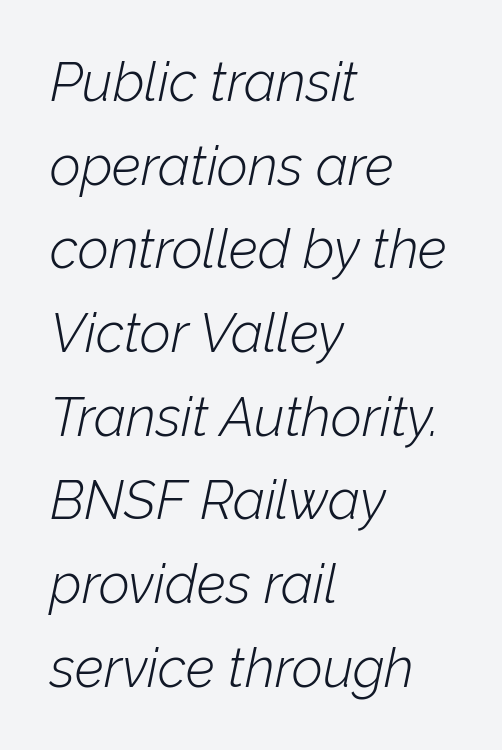
The cut favours lightness, reaching ordinary text weight at its darkest. Honestly, there is no underline to notice here at all. Visually the block forms a straight wall on the left and a jagged coastline on the right. The letters advance in unequal steps, a hallmark of proportional type. These lines keep a tight, regular rhythm from letter to letter.
